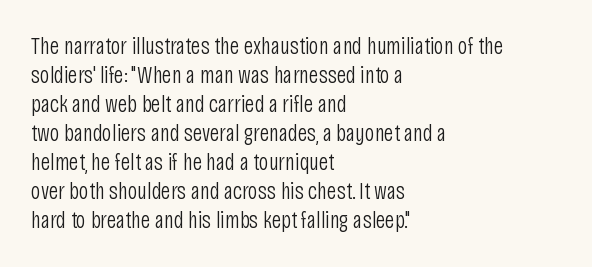
The strokes carry an ordinary text weight at most. Default kerning and tracking; the words read as compact shapes. The gap between lines stays unmarked. Does the lettering tilt? It doesn't — this is upright.
